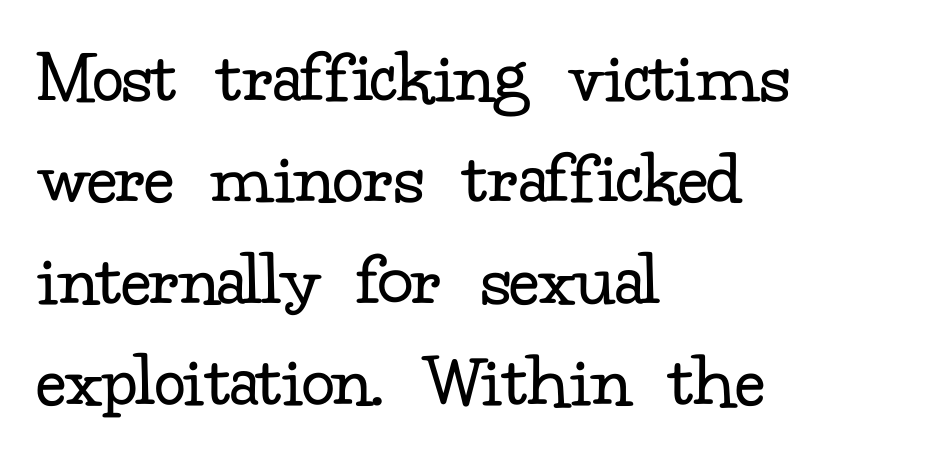
{"serif": "yes", "italic": "no", "bold": "no", "weight": "regular", "width": "normal", "stroke_contrast": "low", "x_height": "small", "monospaced": "no", "underline": "no", "align": "left", "line_spacing": "normal", "line_spacing_ratio": 1.3, "letter_spacing": "normal", "letter_spacing_em": 0.0, "glyph_px": 78}
